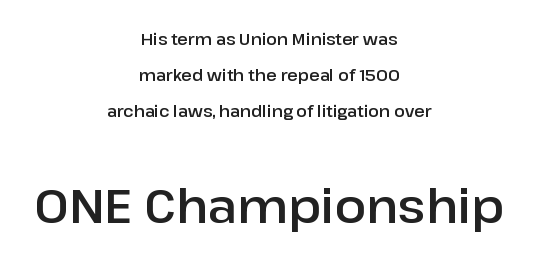
The image shows 47 px sans-serif type, upright; set centered, loose line spacing (2.24x), normal letter spacing, not underlined; the second (bottom) block is 2.94x larger; low stroke contrast and a medium x-height.
